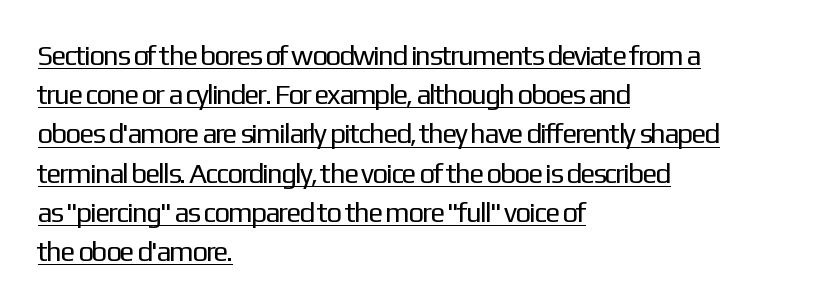
Do the letters lean? They stand straight. Weight: not bold — regular or lighter. Type style note: lacks serifs. The words here are underlined. This sample has the flowing, uneven cadence of proportional lettering.
